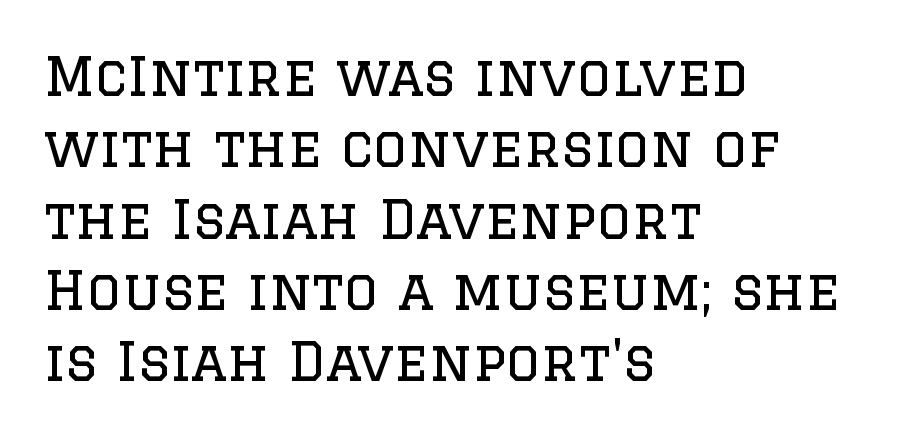
The image shows 54 px regular-weight serif type, upright; set left-aligned, normal line spacing (1.32x), normal letter spacing, not underlined; low stroke contrast and a large x-height.
